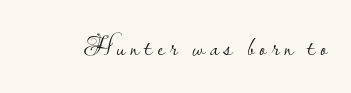
Q: Is the text bold? A: No.
Q: Is the text italic (slanted)? A: Yes.
Q: Is the typeface a serif or a sans-serif typeface? A: Sans-serif.
Q: Is the text underlined? A: No.
Q: Width (condensed, normal, or wide)? A: Normal.
Q: Stroke contrast? A: Low.
Q: x-height? A: Small.
Q: Monospaced? A: No.
